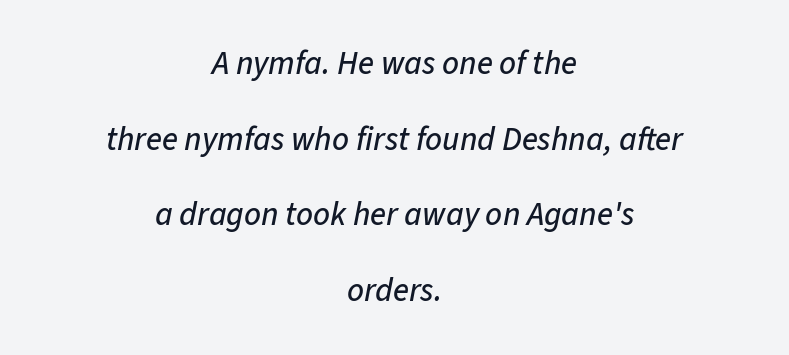
Q: Is the text italic (slanted)? A: Yes, it leans right by about 11 degrees.
Q: Is the text underlined? A: No.
Q: How is the paragraph aligned? A: Centered.
Q: Is the spacing between letters normal or unusually wide? A: Normal.
Q: Is the spacing between lines tight, normal or loose? A: Loose.
Q: Width (condensed, normal, or wide)? A: Normal.
Q: Stroke contrast? A: Low.
Q: x-height? A: Medium.
Q: Monospaced? A: No.
